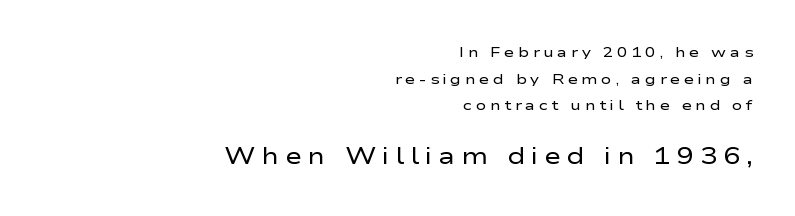
Caption: upper text group reduced, lower text group enlarged. Loose tracking; the words dissolve into strings of separated letters. Any mark beneath the type? The region is blank. Where is the straight margin? On the right. The typesetting does not lean heavy: it is not bold.
